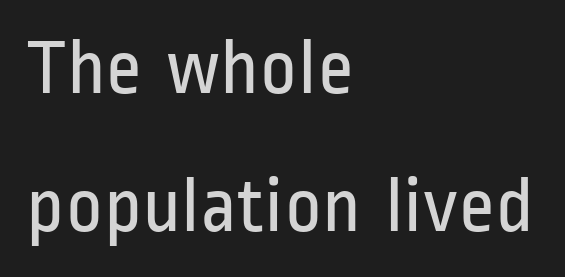
Q: Is the text bold? A: No.
Q: Is the text italic (slanted)? A: No, it is upright.
Q: Is the typeface a serif or a sans-serif typeface? A: Sans-serif.
Q: Is the text underlined? A: No.
Q: How is the paragraph aligned? A: Left-aligned.
Q: Is the spacing between letters normal or unusually wide? A: Normal.
Q: Width (condensed, normal, or wide)? A: Condensed.
Q: Stroke contrast? A: Low.
Q: x-height? A: Medium.
Q: Monospaced? A: No.
